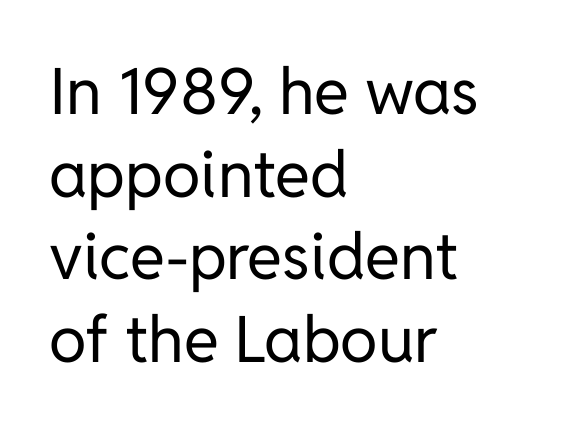
The image shows 64 px regular-weight sans-serif type, upright; set left-aligned, normal line spacing (1.29x), normal letter spacing, not underlined; low stroke contrast and a medium x-height.
